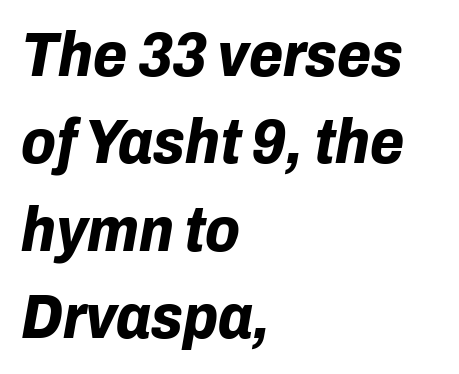
Q: Is the text bold? A: Yes.
Q: Is the text italic (slanted)? A: Yes, it leans right by about 10 degrees.
Q: Is the text underlined? A: No.
Q: How is the paragraph aligned? A: Left-aligned.
Q: Is the spacing between letters normal or unusually wide? A: Normal.
Q: Is the spacing between lines tight, normal or loose? A: Normal.
Q: Width (condensed, normal, or wide)? A: Normal.
Q: Stroke contrast? A: Low.
Q: x-height? A: Medium.
Q: Monospaced? A: No.
